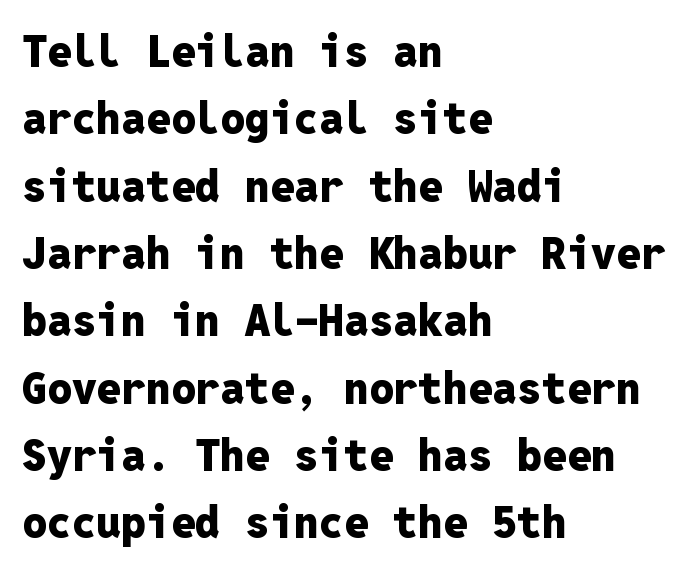
Grotesque or geometric, the face here clearly has no serifs. Letter spacing: default. Compared with an ordinary text face, these strokes are far heavier — a full bold. Rendered with straight, roman letterforms. Note the uniform advance width — an 'i' takes as much space as an 'm'. Glance below the letters and you will spot only blank space.
